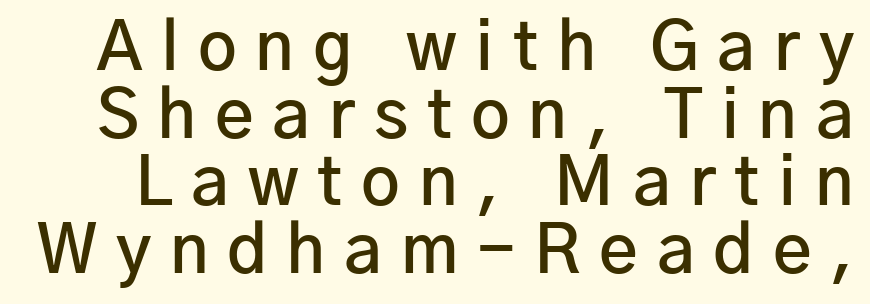
The image shows 67 px semibold sans-serif type, upright; set tight line spacing (1.01x), unusually wide letter spacing (+0.28 em), not underlined; low stroke contrast and a medium x-height.
